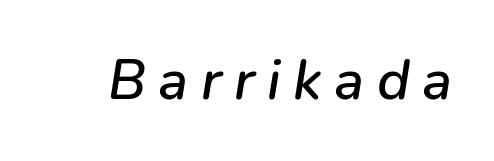
Inter-character spacing is expanded well beyond the font's built-in metrics. The lettering tilts uniformly, giving the passage an italic look. The passage shown is not underscored anywhere. Looks like regular typesetting: each glyph gets only the width it needs.
